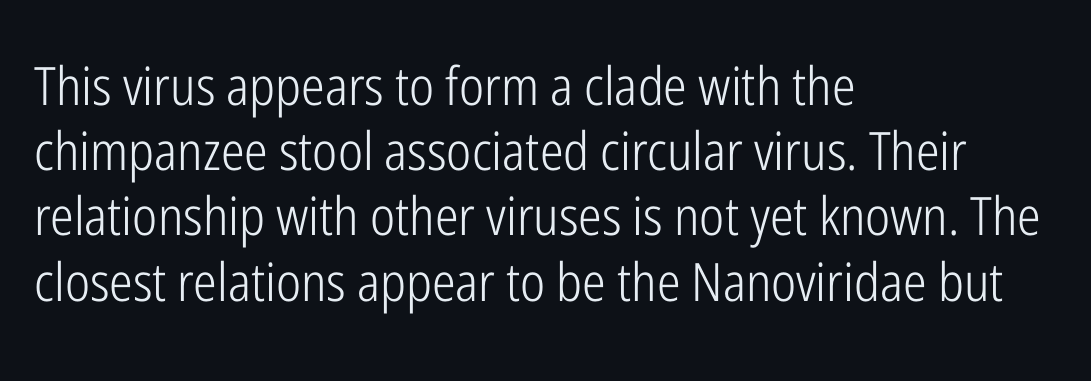
Q: Is the text bold? A: No.
Q: Is the text italic (slanted)? A: No, it is upright.
Q: Is the typeface a serif or a sans-serif typeface? A: Sans-serif.
Q: Is the text underlined? A: No.
Q: How is the paragraph aligned? A: Left-aligned.
Q: Is the spacing between letters normal or unusually wide? A: Normal.
Q: Width (condensed, normal, or wide)? A: Condensed.
Q: Stroke contrast? A: Low.
Q: x-height? A: Medium.
Q: Monospaced? A: No.
